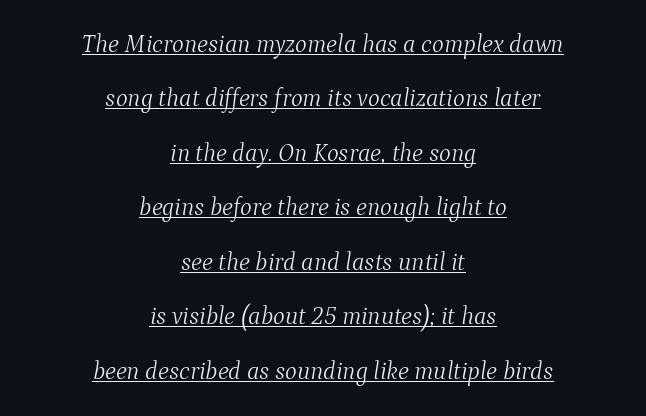
The line-height multiplier appears high, well above default. Glance below the letters and you will spot a drawn line. Unbolded letterforms with no extra heft. Quick note: italic.
